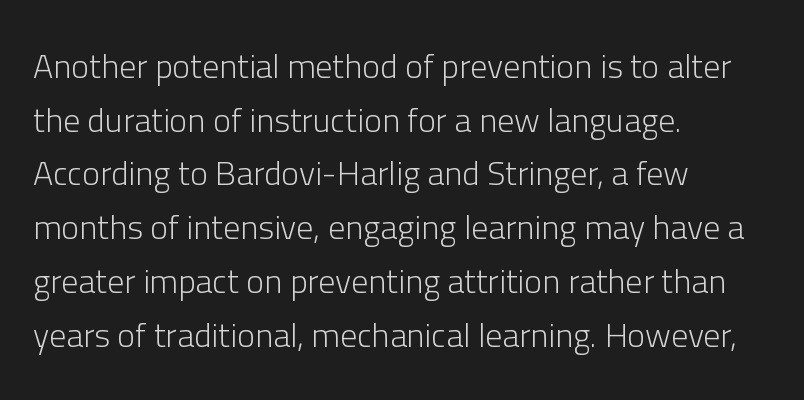
Lines of text with bare space underneath. The lettering holds an erect, upright posture throughout. A typesetter would label this face a sans. Caption: standard tracking, unaltered.
